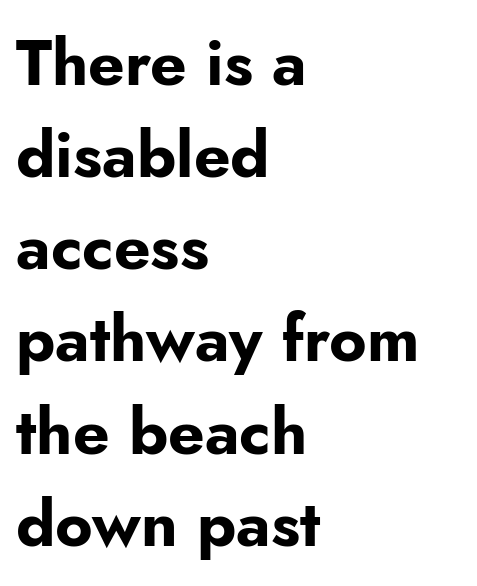
Q: Is the text bold? A: Yes.
Q: Is the text italic (slanted)? A: No, it is upright.
Q: Is the typeface a serif or a sans-serif typeface? A: Sans-serif.
Q: Is the text underlined? A: No.
Q: How is the paragraph aligned? A: Left-aligned.
Q: Is the spacing between letters normal or unusually wide? A: Normal.
Q: Is the spacing between lines tight, normal or loose? A: Normal.
Q: Width (condensed, normal, or wide)? A: Normal.
Q: Stroke contrast? A: Low.
Q: x-height? A: Small.
Q: Monospaced? A: No.
